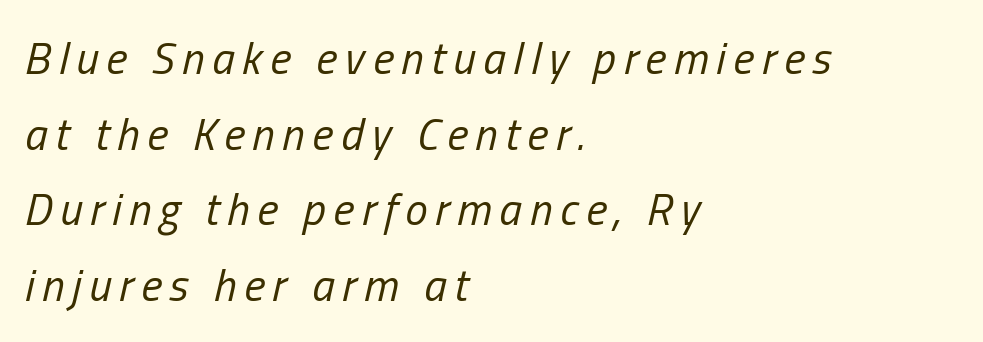
Q: Is the text bold? A: No.
Q: Is the text italic (slanted)? A: Yes, it leans right by about 13 degrees.
Q: Is the text underlined? A: No.
Q: How is the paragraph aligned? A: Left-aligned.
Q: Is the spacing between lines tight, normal or loose? A: Normal.
Q: Width (condensed, normal, or wide)? A: Condensed.
Q: Stroke contrast? A: Low.
Q: x-height? A: Medium.
Q: Monospaced? A: No.
